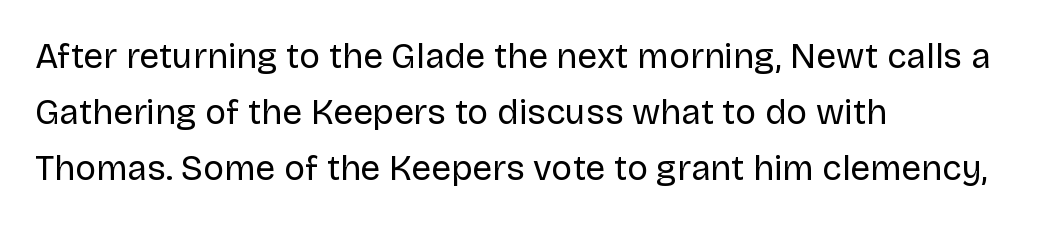
{"serif": "no", "italic": "no", "bold": "no", "weight": "regular", "width": "normal", "stroke_contrast": "low", "x_height": "large", "monospaced": "no", "underline": "no", "align": "left", "line_spacing": "normal", "line_spacing_ratio": 1.6, "letter_spacing": "normal", "letter_spacing_em": 0.0, "glyph_px": 35}
